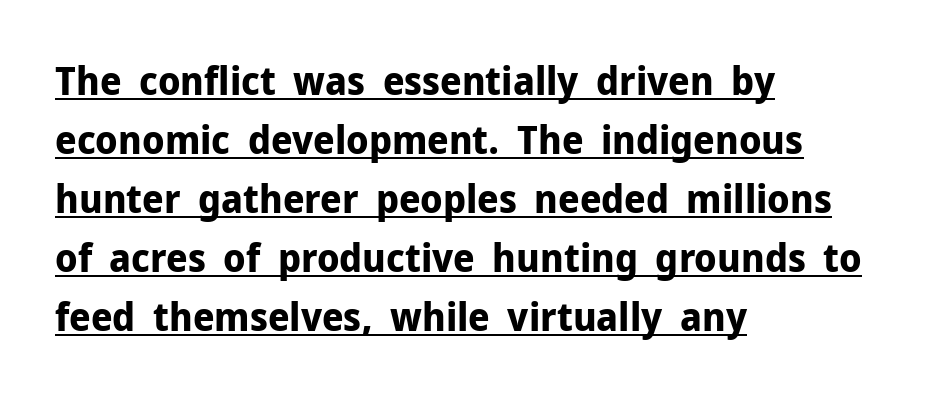
The image shows 39 px bold sans-serif type, upright; set left-aligned, normal line spacing (1.51x), normal letter spacing, underlined; low stroke contrast and a medium x-height.
